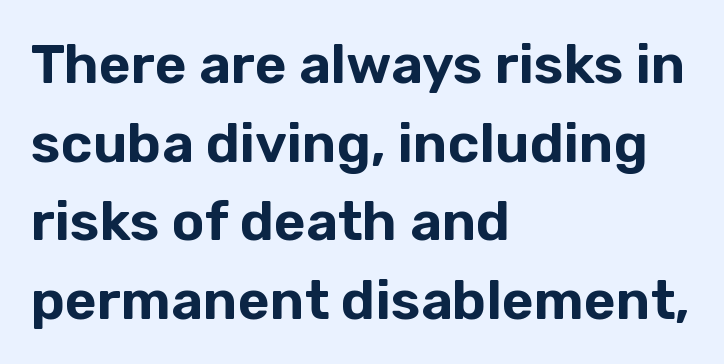
Proportional: the letters do not fall into vertical columns. The face used here is a sans, in the tradition of grotesques and geometrics. Rule under the text: the space is simply empty. Horizontal bands of white between lines are of average thickness. Characters remain perfectly vertical along every line.
